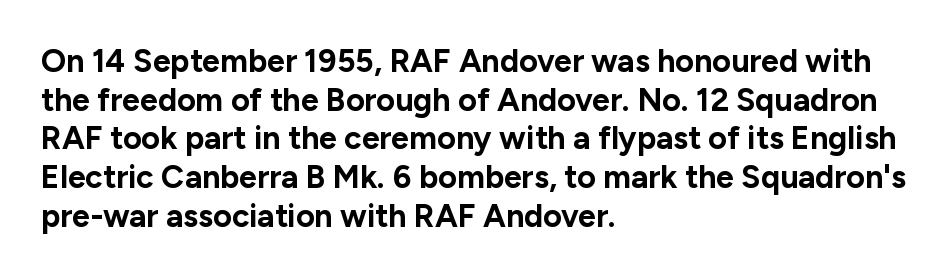
Q: Is the text bold? A: Yes.
Q: Is the text italic (slanted)? A: No, it is upright.
Q: Is the typeface a serif or a sans-serif typeface? A: Sans-serif.
Q: Is the text underlined? A: No.
Q: How is the paragraph aligned? A: Left-aligned.
Q: Is the spacing between letters normal or unusually wide? A: Normal.
Q: Width (condensed, normal, or wide)? A: Normal.
Q: Stroke contrast? A: Low.
Q: x-height? A: Medium.
Q: Monospaced? A: No.
